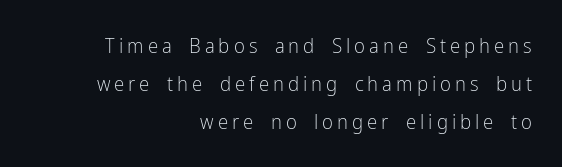
The area under the type is left untouched. The font sits on the lighter half of the weight spectrum, regular included. A typesetter would mark this as roman, not italic. Teacher's note: observe the even right margin — that is flush-right alignment.
